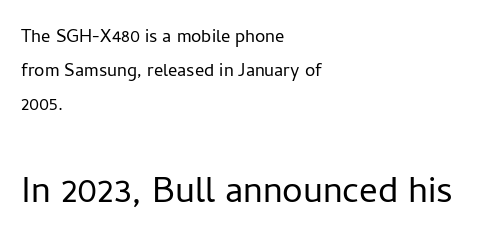
{"serif": "no", "italic": "no", "bold": "no", "weight": "light", "width": "normal", "stroke_contrast": "low", "x_height": "medium", "monospaced": "no", "underline": "no", "align": "left", "line_spacing": "normal", "line_spacing_ratio": 1.48, "letter_spacing": "normal", "letter_spacing_em": 0.0, "larger_block": "second", "size_ratio": 2.0, "glyph_px": 46}
